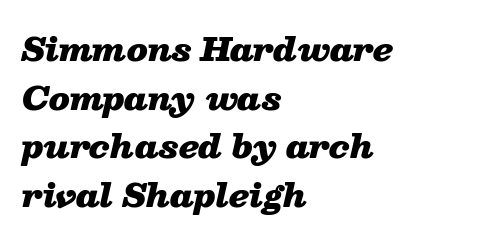
Q: Is the text bold? A: Yes.
Q: Is the text italic (slanted)? A: Yes, it leans right by about 13 degrees.
Q: Is the text underlined? A: No.
Q: How is the paragraph aligned? A: Left-aligned.
Q: Is the spacing between letters normal or unusually wide? A: Normal.
Q: Is the spacing between lines tight, normal or loose? A: Normal.
Q: Width (condensed, normal, or wide)? A: Wide.
Q: Stroke contrast? A: Low.
Q: x-height? A: Medium.
Q: Monospaced? A: No.
